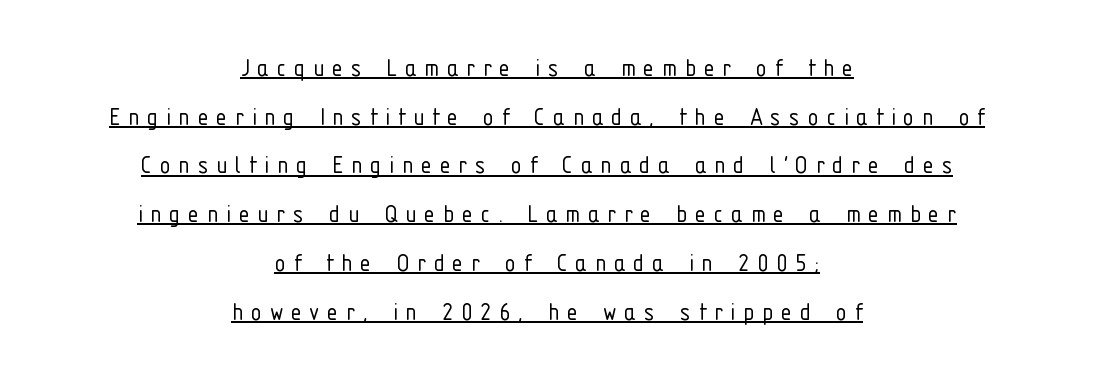
The image shows 28 px light, condensed sans-serif type, upright; set centered, line spacing 1.74x, unusually wide letter spacing (+0.27 em), underlined; low stroke contrast and a medium x-height.
